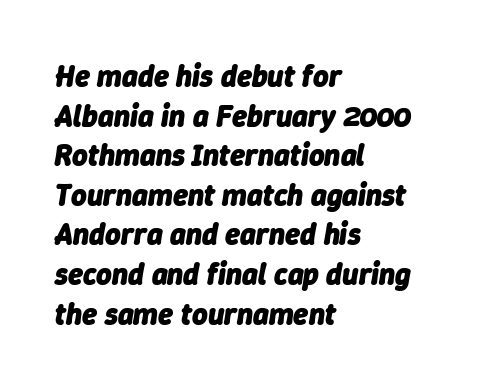
{"italic": "yes", "lean": "right", "slant_degrees": 9, "bold": "yes", "weight": "heavy", "width": "normal", "stroke_contrast": "low", "x_height": "medium", "monospaced": "no", "underline": "no", "align": "left", "line_spacing": "normal", "line_spacing_ratio": 1.32, "letter_spacing": "normal", "letter_spacing_em": 0.0, "glyph_px": 30}
